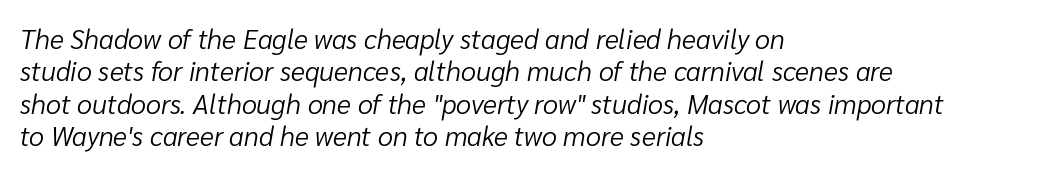
Alignment: flush left. The whole block is typeset with a tilt. Glyph-to-glyph distance matches everyday printed text. Descenders are the only things crossing below the line. Think standard paragraph weight, or any step lighter than that.
